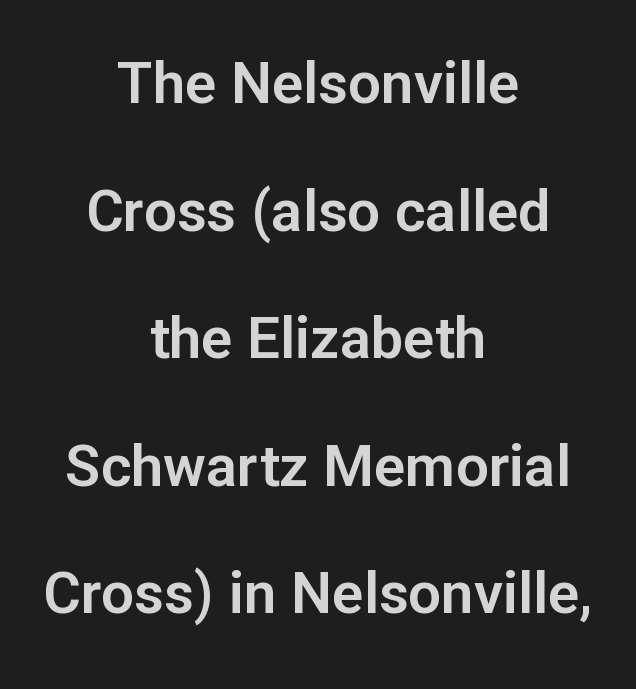
Q: Is the text italic (slanted)? A: No, it is upright.
Q: Is the typeface a serif or a sans-serif typeface? A: Sans-serif.
Q: Is the text underlined? A: No.
Q: How is the paragraph aligned? A: Centered.
Q: Is the spacing between letters normal or unusually wide? A: Normal.
Q: Is the spacing between lines tight, normal or loose? A: Loose.
Q: Width (condensed, normal, or wide)? A: Normal.
Q: Stroke contrast? A: Low.
Q: x-height? A: Medium.
Q: Monospaced? A: No.
